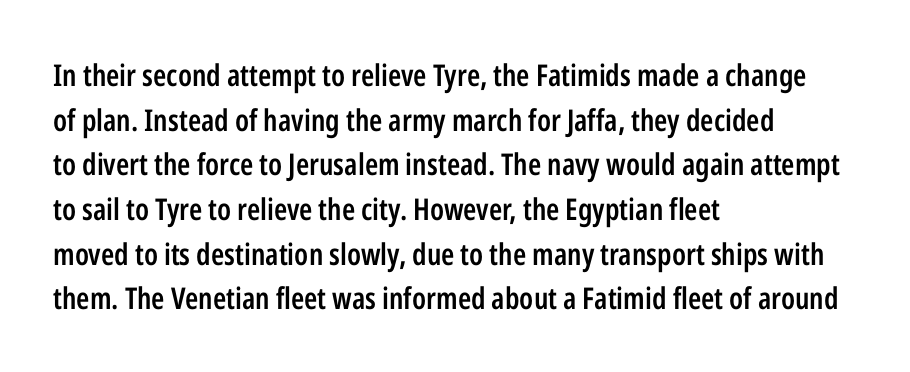
Unlike italic type, these characters show no tilt at all. The text block is weighted toward the left margin, trailing off unevenly rightward. Regular leading. Spacing verdict: proportional, widths tailored to each character. Check the space under the baseline: it is left empty.
